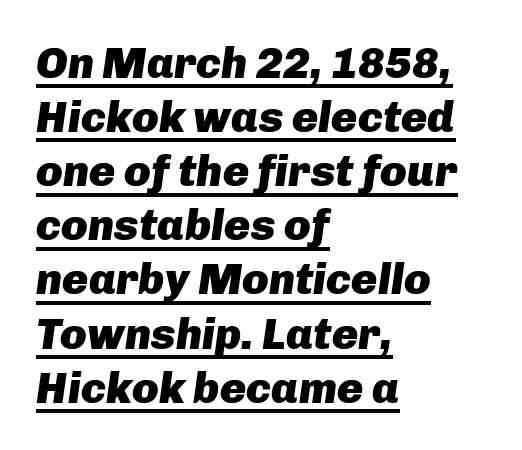
The image shows 44 px heavy type, italic (leaning right); set left-aligned, line spacing 1.23x, normal letter spacing, underlined; low stroke contrast and a medium x-height.
